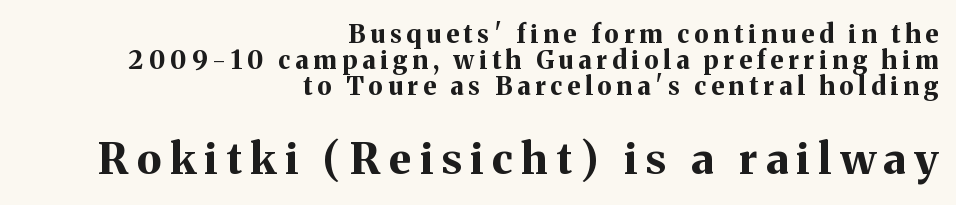
The face used here is proportionally spaced, like ordinary book or web type. Clear beneath every line of the passage. A student would call this right alignment; a typographer would say flush right, rag left. You get the small type first, then a jump to larger type. These lines carry a lot of weight — the face is fully bold.
